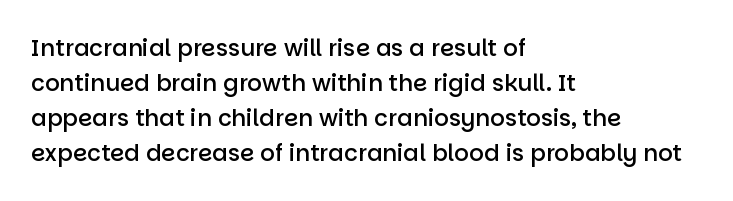
Q: Is the text bold? A: Semi-bold.
Q: Is the text italic (slanted)? A: No, it is upright.
Q: Is the text underlined? A: No.
Q: How is the paragraph aligned? A: Left-aligned.
Q: Is the spacing between letters normal or unusually wide? A: Normal.
Q: Is the spacing between lines tight, normal or loose? A: Normal.
